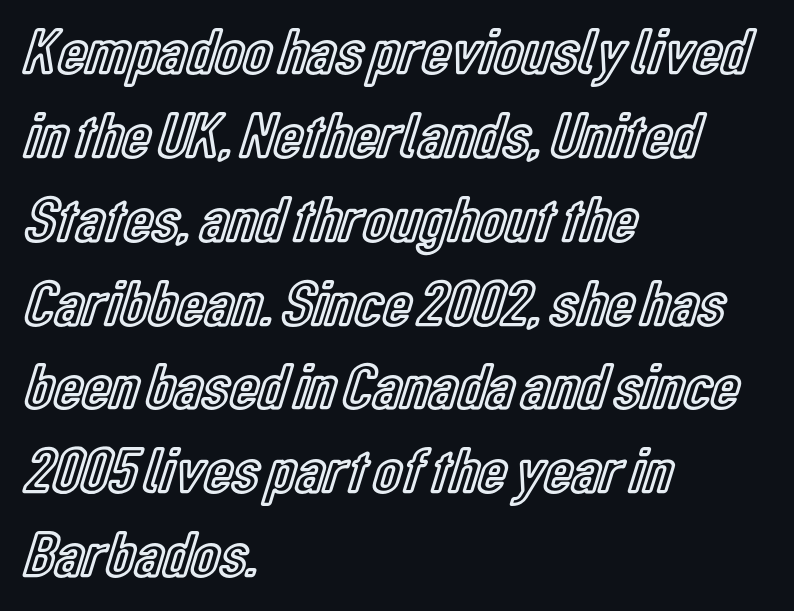
The image shows 65 px condensed type; set left-aligned, normal line spacing (1.29x), normal letter spacing, not underlined; a medium x-height.
